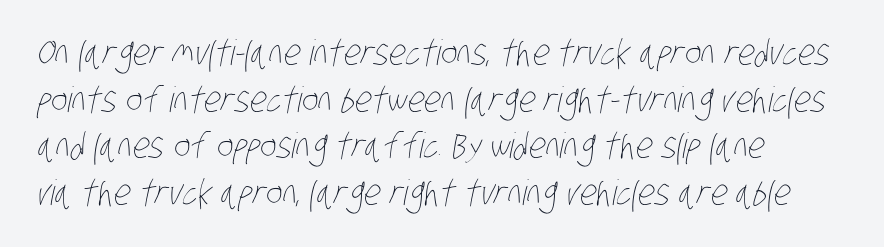
The image shows 35 px thin, condensed type; set left-aligned, normal line spacing (1.33x), normal letter spacing, not underlined; low stroke contrast and a large x-height.
